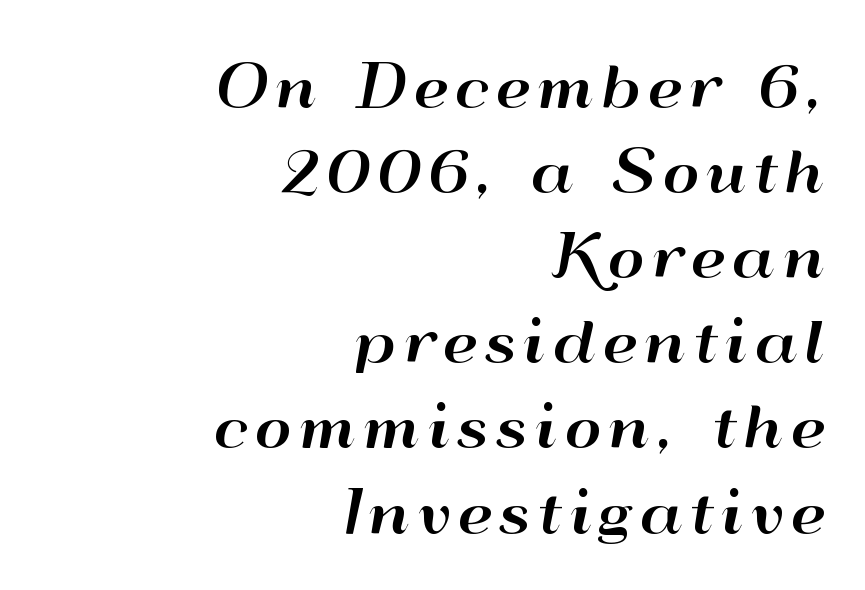
The image shows 56 px wide sans-serif type; set right-aligned, normal line spacing (1.52x), not underlined; high stroke contrast and a small x-height.
